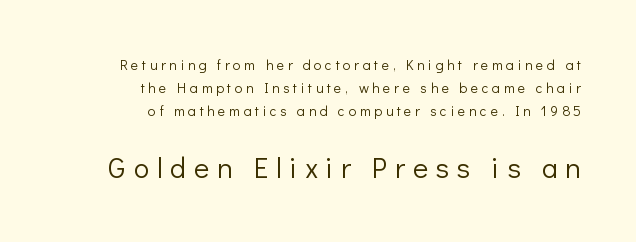
Check under the words: just untouched page. No heavy texture on the line: the type isn't bold. Compare the two chunks: the lower has the greater cap height. The characters display no serif detailing; their extremities are plain.
